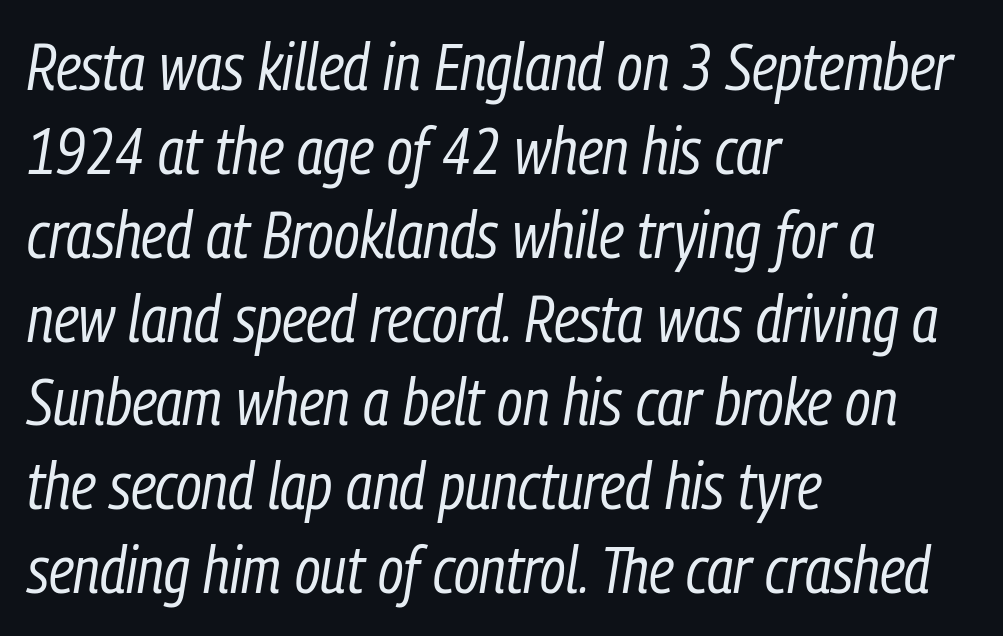
The image shows 65 px regular-weight, condensed type, italic (leaning right); set left-aligned, normal line spacing (1.29x), normal letter spacing, not underlined; low stroke contrast and a medium x-height.
